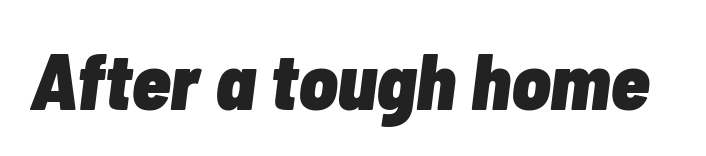
{"italic": "yes", "lean": "right", "slant_degrees": 7, "bold": "yes", "weight": "heavy", "width": "condensed", "stroke_contrast": "low", "x_height": "medium", "monospaced": "no", "underline": "no", "letter_spacing": "normal", "letter_spacing_em": 0.0, "glyph_px": 80}
